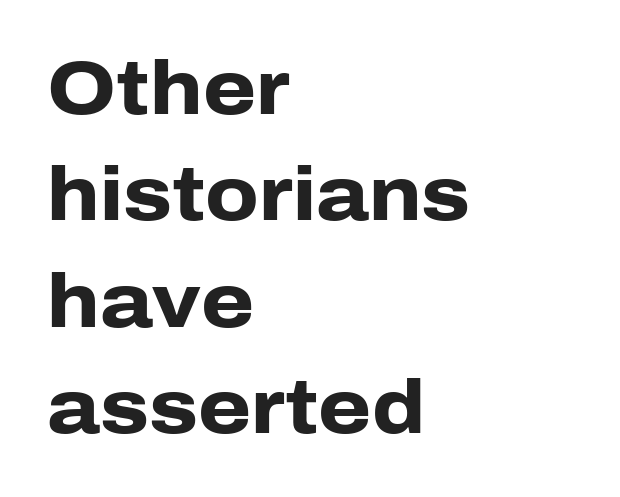
The image shows 76 px heavy sans-serif type, upright; set left-aligned, normal line spacing (1.4x), normal letter spacing, not underlined; low stroke contrast and a medium x-height.
